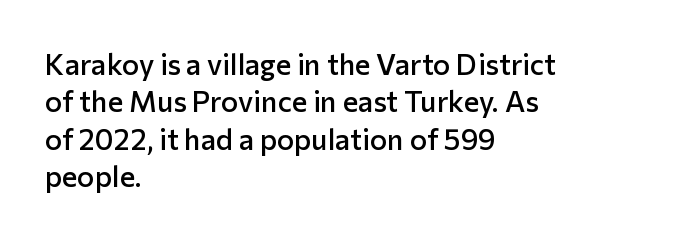
{"serif": "no", "italic": "no", "bold": "semi", "weight": "semibold", "width": "normal", "stroke_contrast": "low", "x_height": "medium", "monospaced": "no", "underline": "no", "align": "left", "line_spacing": "normal", "line_spacing_ratio": 1.29, "letter_spacing": "normal", "letter_spacing_em": 0.0, "glyph_px": 29}
